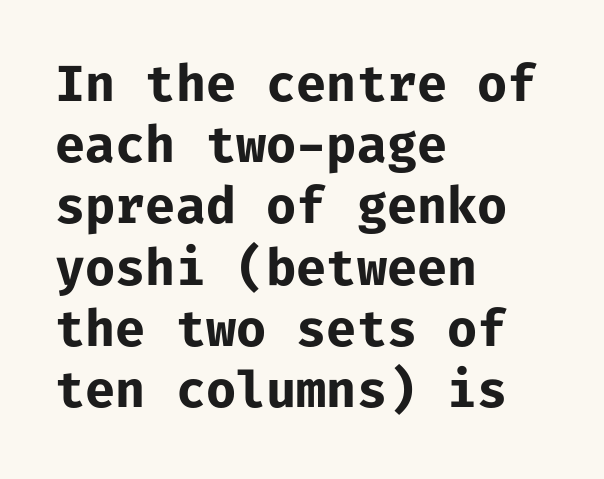
Q: Is the text bold? A: Yes.
Q: Is the text italic (slanted)? A: No, it is upright.
Q: Is the typeface a serif or a sans-serif typeface? A: Sans-serif.
Q: Is the text underlined? A: No.
Q: How is the paragraph aligned? A: Left-aligned.
Q: Is the spacing between letters normal or unusually wide? A: Normal.
Q: Is the spacing between lines tight, normal or loose? A: Normal.
Q: Width (condensed, normal, or wide)? A: Normal.
Q: Stroke contrast? A: Low.
Q: x-height? A: Medium.
Q: Monospaced? A: Yes.
